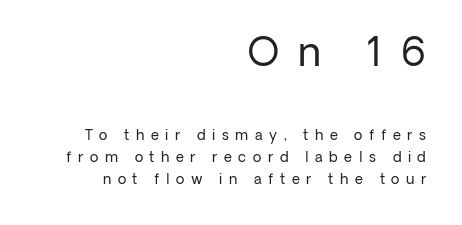
The image shows 39 px regular-weight sans-serif type, upright; set right-aligned, normal line spacing (1.58x), unusually wide letter spacing (+0.47 em), not underlined; the first (top) block is 2.79x larger; low stroke contrast and a medium x-height.
